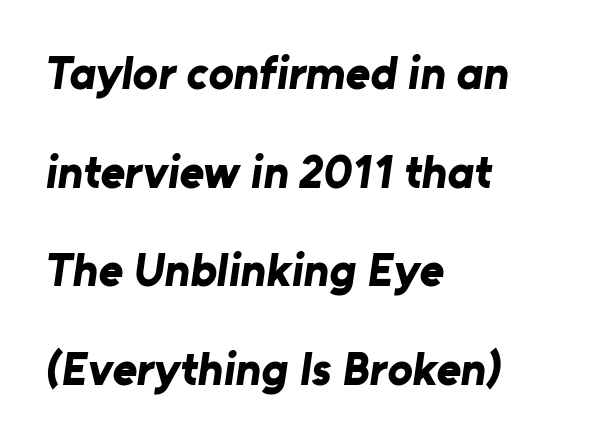
{"serif": "no", "bold": "yes", "weight": "bold", "width": "normal", "stroke_contrast": "low", "x_height": "medium", "monospaced": "no", "underline": "no", "align": "left", "line_spacing": "loose", "line_spacing_ratio": 2.1, "letter_spacing": "normal", "letter_spacing_em": 0.0, "glyph_px": 47}
